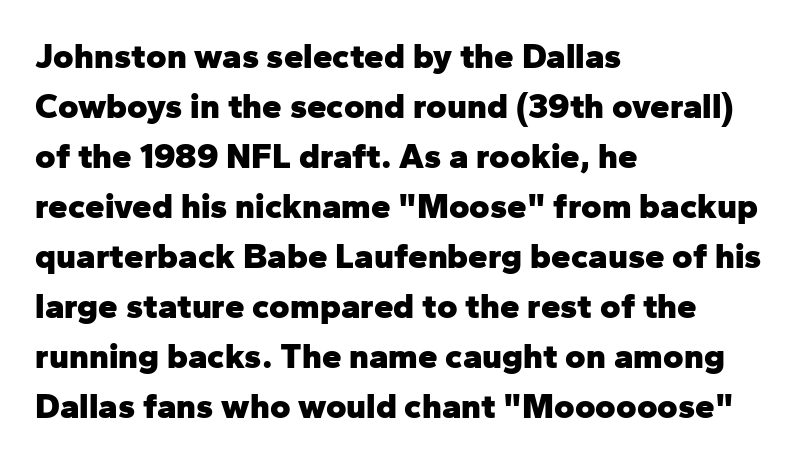
Q: Is the text bold? A: Yes.
Q: Is the text italic (slanted)? A: No, it is upright.
Q: Is the typeface a serif or a sans-serif typeface? A: Sans-serif.
Q: Is the text underlined? A: No.
Q: How is the paragraph aligned? A: Left-aligned.
Q: Is the spacing between letters normal or unusually wide? A: Normal.
Q: Is the spacing between lines tight, normal or loose? A: Normal.
Q: Width (condensed, normal, or wide)? A: Normal.
Q: Stroke contrast? A: Low.
Q: x-height? A: Medium.
Q: Monospaced? A: No.
